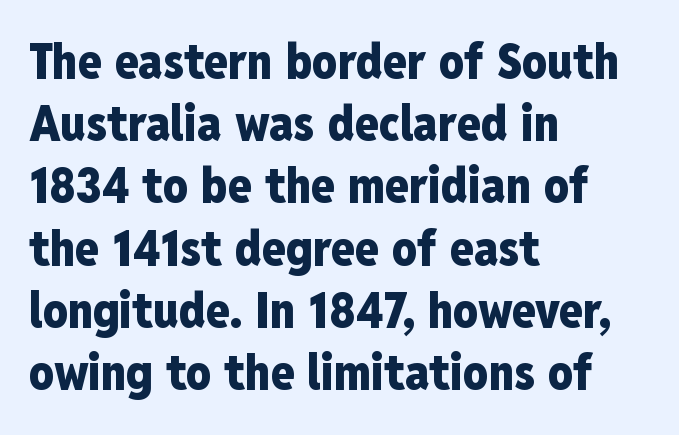
The image shows 49 px heavy, condensed sans-serif type, upright; set left-aligned, normal line spacing (1.27x), normal letter spacing, not underlined; low stroke contrast and a medium x-height.
